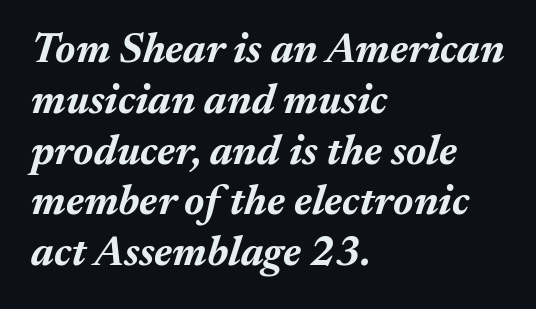
The specimen omits any rule beneath the text block's lines. There's an unmistakable incline to the writing here. A typesetter would call this proportional, since set widths differ per character. The face used here has the dense, thick strokes of a bold.
